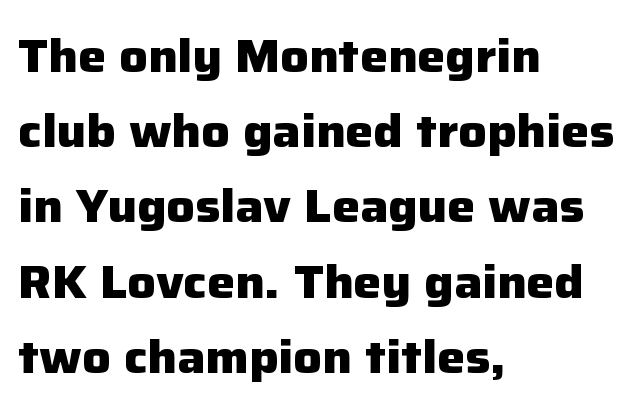
The characters display no serif detailing; their extremities are plain. The lines in this sample share a left origin and differ only in where they stop. This is heavy type, rendered in bold. The block of text has a typical density, with ordinary space between rows. Is this a fixed-width face? No — the glyphs have proportional, varying widths.
